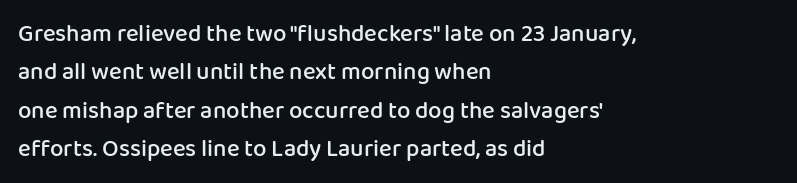
Q: Is the text bold? A: Semi-bold.
Q: Is the text italic (slanted)? A: No, it is upright.
Q: Is the text underlined? A: No.
Q: How is the paragraph aligned? A: Left-aligned.
Q: Is the spacing between letters normal or unusually wide? A: Normal.
Q: Is the spacing between lines tight, normal or loose? A: Normal.
